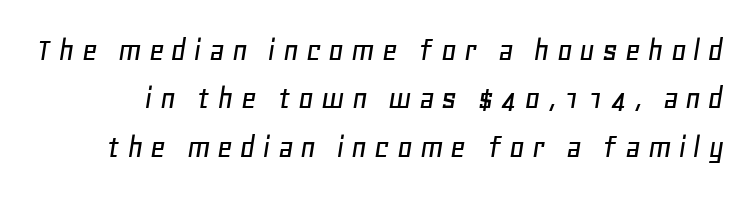
The image shows 34 px text type, italic (leaning right); set normal line spacing (1.42x), unusually wide letter spacing (+0.2 em), not underlined; low stroke contrast and a large x-height.
